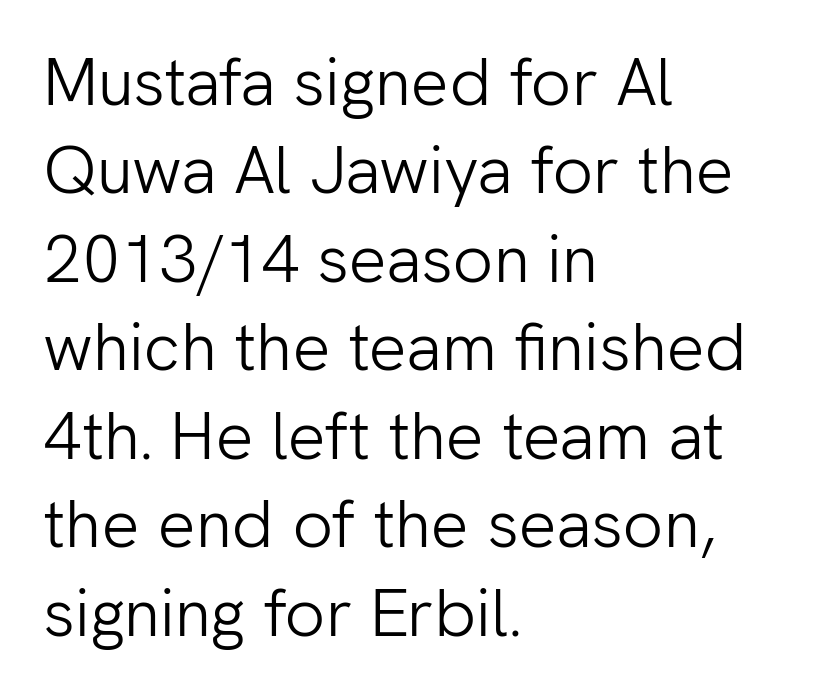
Q: Is the text bold? A: No.
Q: Is the text italic (slanted)? A: No, it is upright.
Q: Is the typeface a serif or a sans-serif typeface? A: Sans-serif.
Q: Is the text underlined? A: No.
Q: How is the paragraph aligned? A: Left-aligned.
Q: Is the spacing between letters normal or unusually wide? A: Normal.
Q: Is the spacing between lines tight, normal or loose? A: Normal.
Q: Width (condensed, normal, or wide)? A: Normal.
Q: Stroke contrast? A: Low.
Q: x-height? A: Medium.
Q: Monospaced? A: No.
